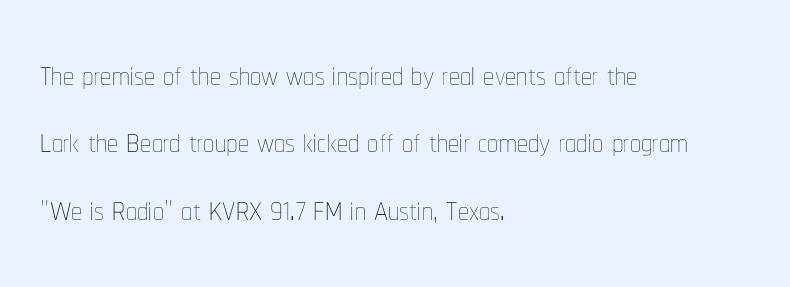
The image shows 44 px thin, condensed type, upright; set left-aligned, normal line spacing (1.53x), normal letter spacing, not underlined; low stroke contrast and a medium x-height.
